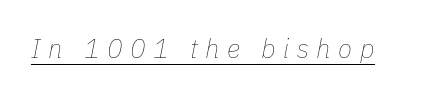
The image shows 26 px text type, italic (leaning right); set unusually wide letter spacing (+0.29 em), underlined.
